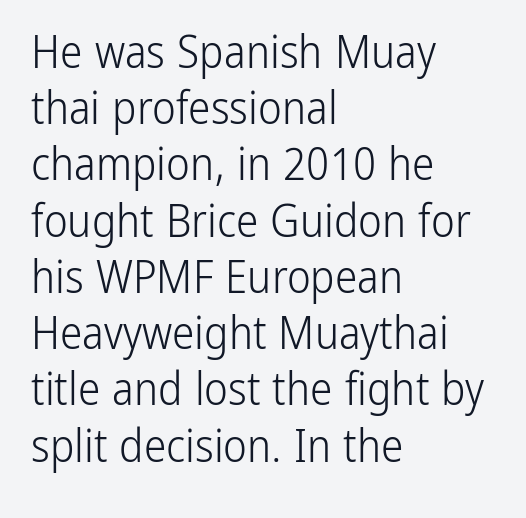
Q: Is the text bold? A: No.
Q: Is the text italic (slanted)? A: No, it is upright.
Q: Is the typeface a serif or a sans-serif typeface? A: Sans-serif.
Q: Is the text underlined? A: No.
Q: How is the paragraph aligned? A: Left-aligned.
Q: Is the spacing between letters normal or unusually wide? A: Normal.
Q: Is the spacing between lines tight, normal or loose? A: Normal.
Q: Width (condensed, normal, or wide)? A: Condensed.
Q: Stroke contrast? A: Low.
Q: x-height? A: Medium.
Q: Monospaced? A: No.
